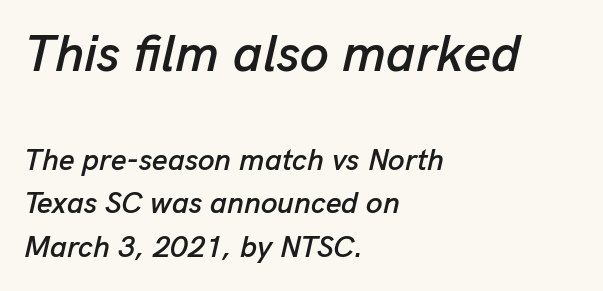
Anything drawn beneath the words? Only blank space. A typesetter would call this proportional, since set widths differ per character. Every row of glyphs begins at an identical x-position on the left. The face used here has a pronounced slope to its letters. Baseline-to-baseline distance is the conventional proportion of letter height.
